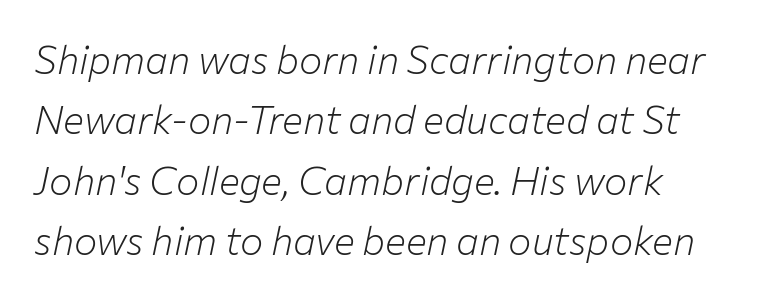
Looks like regular typesetting: each glyph gets only the width it needs. Here the glyphs are tracked normally, forming tight word shapes. Plain, unruled lines of type. The leading is moderate, giving the passage an even texture. Is this a heavy cut? Hardly; it is regular or lighter. The passage shown leans; its letterforms are oblique.
